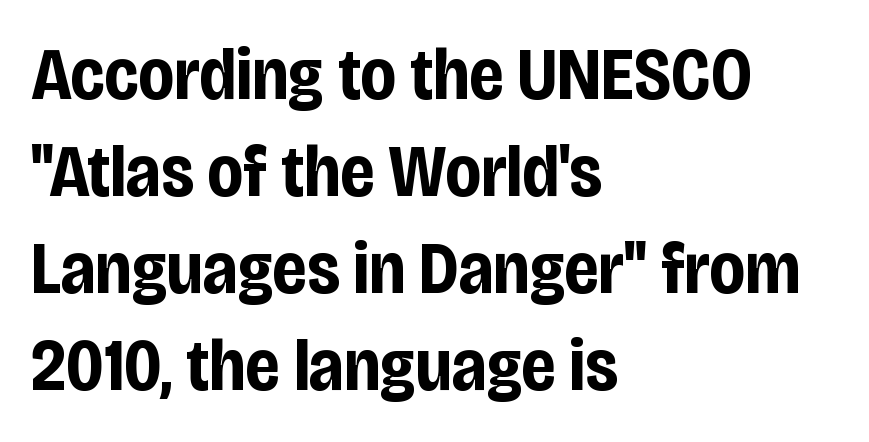
Q: Is the text bold? A: Yes.
Q: Is the text italic (slanted)? A: No, it is upright.
Q: Is the typeface a serif or a sans-serif typeface? A: Sans-serif.
Q: Is the text underlined? A: No.
Q: How is the paragraph aligned? A: Left-aligned.
Q: Is the spacing between letters normal or unusually wide? A: Normal.
Q: Is the spacing between lines tight, normal or loose? A: Normal.
Q: Width (condensed, normal, or wide)? A: Condensed.
Q: Stroke contrast? A: Low.
Q: x-height? A: Large.
Q: Monospaced? A: No.
